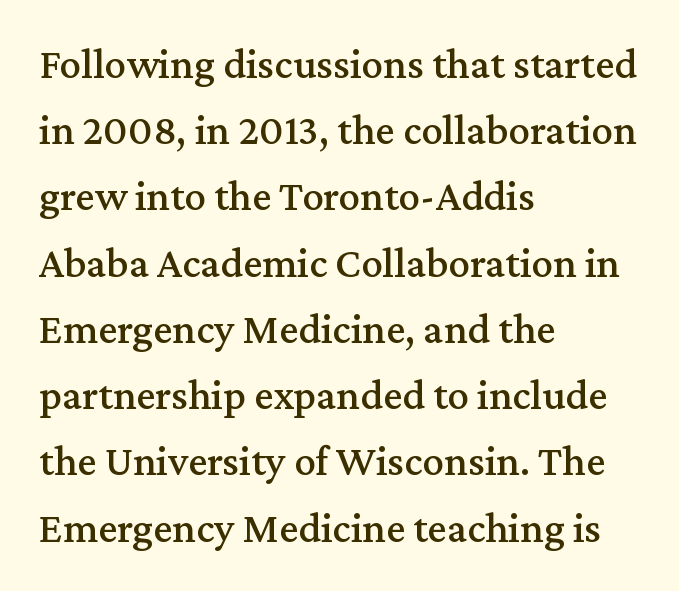
{"serif": "yes", "italic": "no", "width": "normal", "stroke_contrast": "medium", "x_height": "medium", "monospaced": "no", "underline": "no", "align": "left", "line_spacing": "normal", "line_spacing_ratio": 1.54, "letter_spacing": "normal", "letter_spacing_em": 0.0, "glyph_px": 43}
